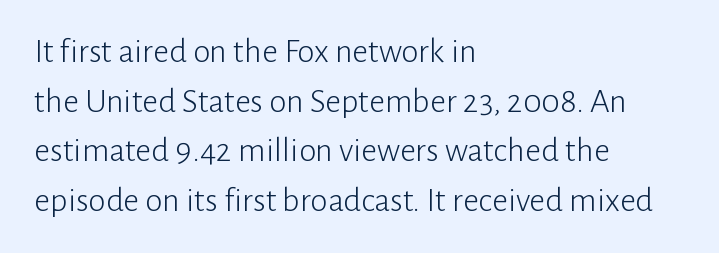
The rows are spaced the way most documents space them. The glyphs in this specimen are sans serif. This sample uses an upright cut, with every glyph sitting square on the baseline. Decoration check: the copy has no underline.
